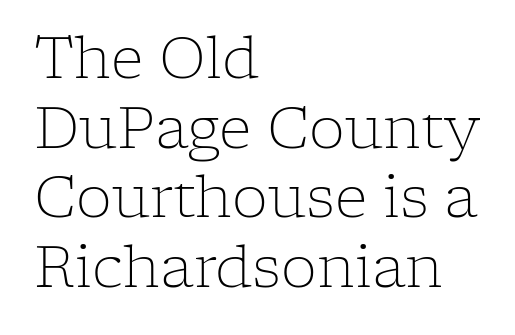
The image shows 57 px light serif type, upright; set left-aligned, line spacing 1.22x, normal letter spacing, not underlined; low stroke contrast and a medium x-height.
